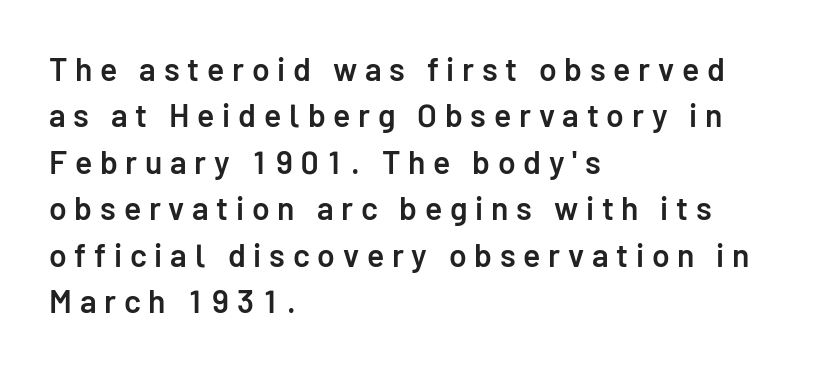
Q: Is the text bold? A: Semi-bold.
Q: Is the text italic (slanted)? A: No, it is upright.
Q: Is the typeface a serif or a sans-serif typeface? A: Sans-serif.
Q: Is the text underlined? A: No.
Q: How is the paragraph aligned? A: Left-aligned.
Q: Is the spacing between letters normal or unusually wide? A: Unusually wide.
Q: Is the spacing between lines tight, normal or loose? A: Normal.
Q: Width (condensed, normal, or wide)? A: Normal.
Q: Stroke contrast? A: Low.
Q: x-height? A: Medium.
Q: Monospaced? A: No.
